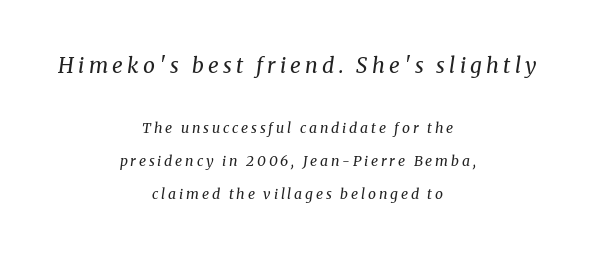
The image shows 21 px text type, italic (leaning right); set centered, loose line spacing (2.37x), unusually wide letter spacing (+0.2 em), not underlined; the first (top) block is 1.5x larger.
